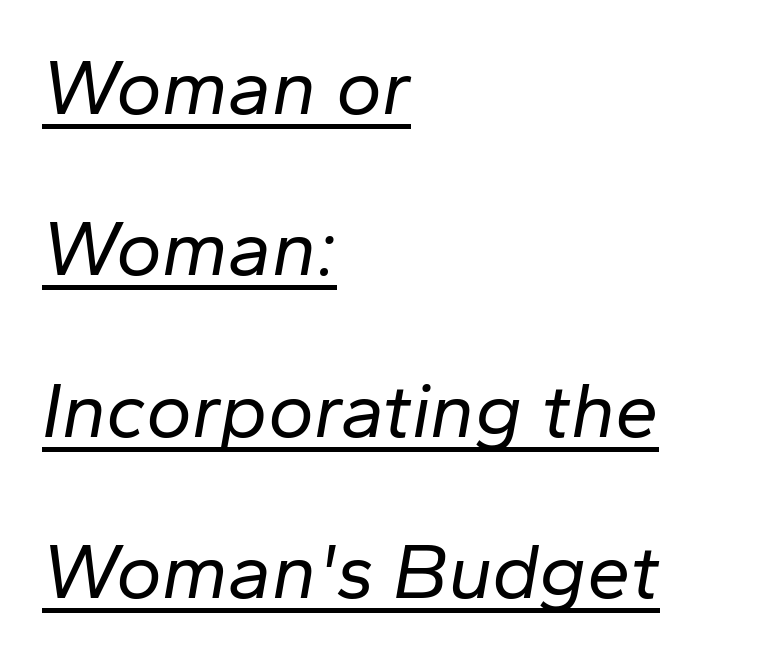
The passage shown has conventional tracking throughout. Underlining? Definitely there. The lettering tilts uniformly, giving the passage an italic look. The block of text is sparse from top to bottom, with ample space between rows.
